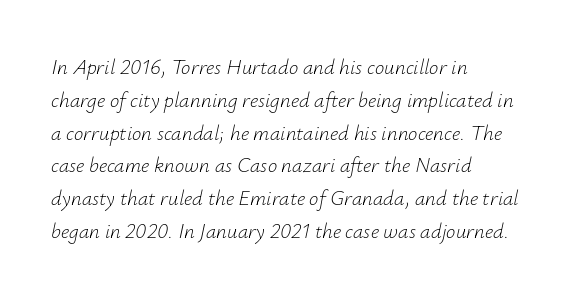
The image shows 21 px text type, italic (leaning right); set left-aligned, normal line spacing (1.56x), normal letter spacing, not underlined.
